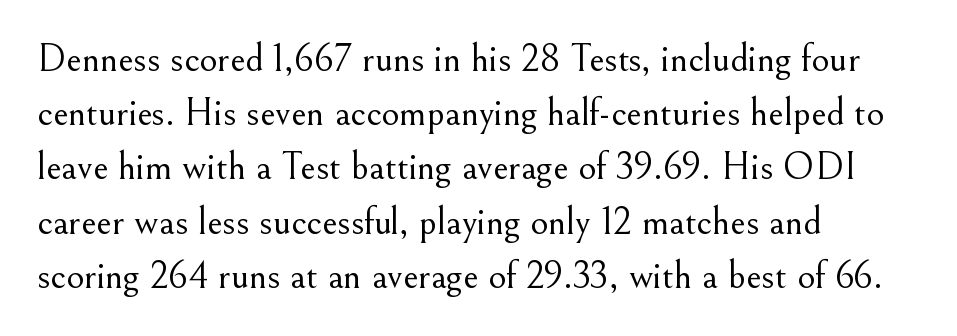
Typographically, this falls in the serif category. No heavy texture on the line: the type isn't bold. You can tell it's not italic because the verticals are truly vertical. Quick note: underline off. You could not count columns in this text — the font is proportionally spaced. Is the block centered? No — it sits flush against the left margin.
